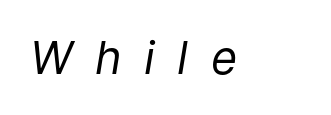
The image shows 45 px regular-weight type, italic (leaning right); set unusually wide letter spacing (+0.5 em), not underlined; low stroke contrast and a medium x-height.
